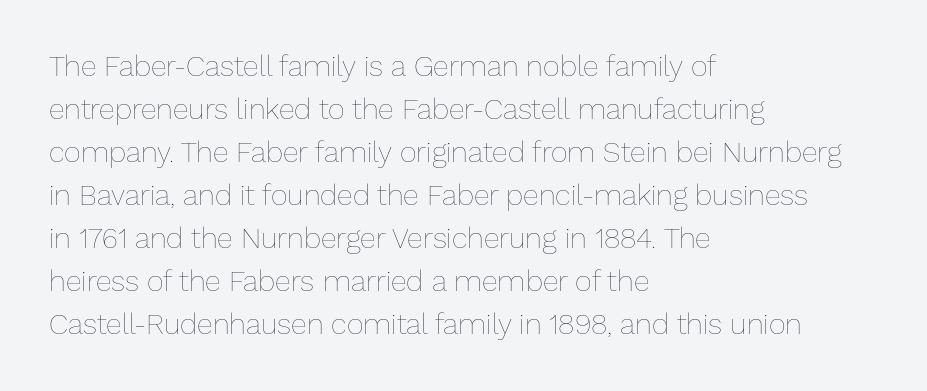
The image shows 29 px thin type, upright; set left-aligned, normal line spacing (1.48x), normal letter spacing, not underlined; low stroke contrast and a medium x-height.
